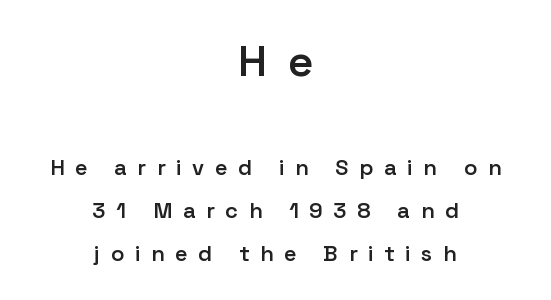
{"serif": "no", "italic": "no", "bold": "semi", "weight": "semibold", "width": "normal", "stroke_contrast": "low", "x_height": "medium", "monospaced": "no", "underline": "no", "align": "center", "line_spacing": "loose", "line_spacing_ratio": 1.95, "letter_spacing": "wide", "letter_spacing_em": 0.48, "larger_block": "first", "size_ratio": 2.0, "glyph_px": 44}
